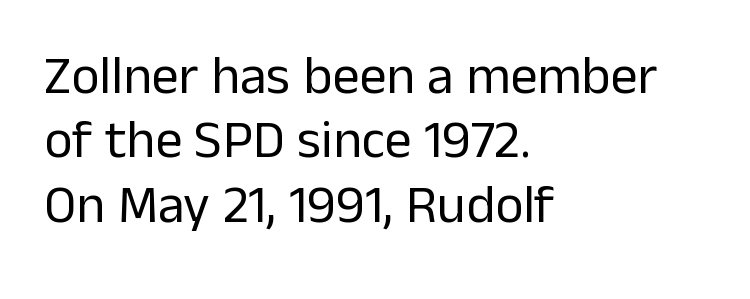
Q: Is the text bold? A: No.
Q: Is the text italic (slanted)? A: No, it is upright.
Q: Is the typeface a serif or a sans-serif typeface? A: Sans-serif.
Q: Is the text underlined? A: No.
Q: How is the paragraph aligned? A: Left-aligned.
Q: Is the spacing between letters normal or unusually wide? A: Normal.
Q: Width (condensed, normal, or wide)? A: Normal.
Q: Stroke contrast? A: Low.
Q: x-height? A: Medium.
Q: Monospaced? A: No.
